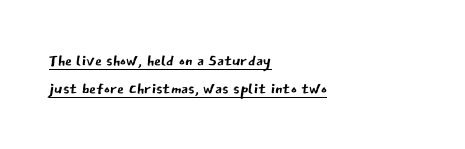
Leading: standard. This sample is left-justified, so line endings fall wherever the words run out. In terms of letterspacing, this is plain default setting. Somebody hit Ctrl+U on this one — the words are underlined. Italic? Not at all — the glyphs are vertical. Heft: none added — not bold.
